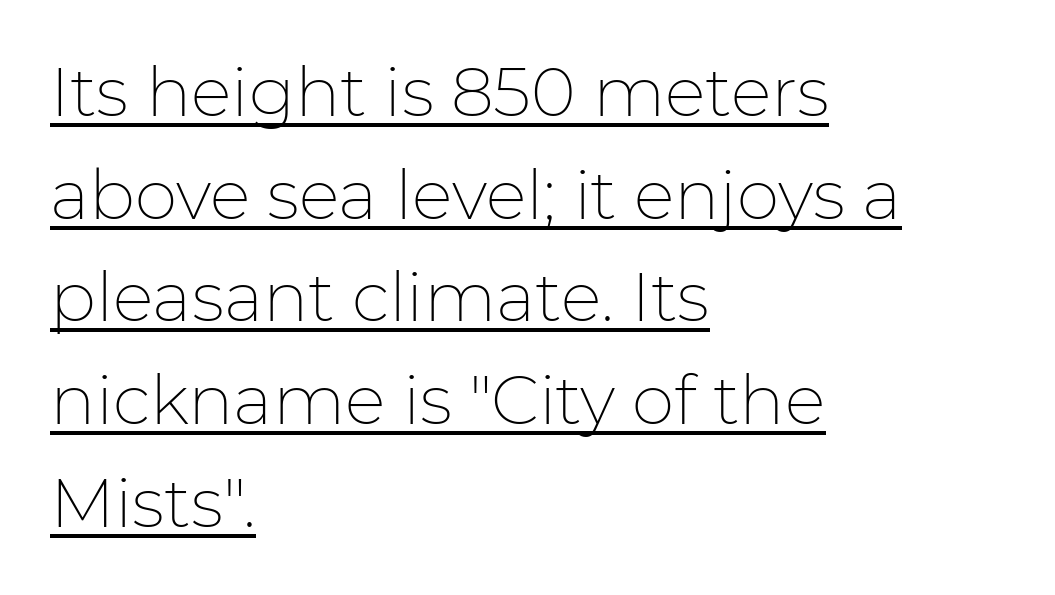
{"serif": "no", "italic": "no", "bold": "no", "weight": "thin", "width": "normal", "stroke_contrast": "low", "x_height": "medium", "monospaced": "no", "underline": "yes", "align": "left", "line_spacing": "normal", "line_spacing_ratio": 1.51, "letter_spacing": "normal", "letter_spacing_em": 0.0, "glyph_px": 68}
